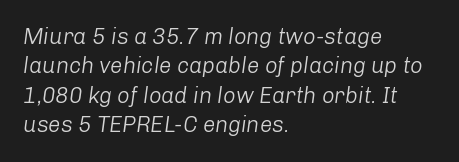
Q: Is the text bold? A: No.
Q: Is the text italic (slanted)? A: Yes, it leans right by about 8 degrees.
Q: Is the text underlined? A: No.
Q: How is the paragraph aligned? A: Left-aligned.
Q: Is the spacing between letters normal or unusually wide? A: Normal.
Q: Is the spacing between lines tight, normal or loose? A: Normal.
